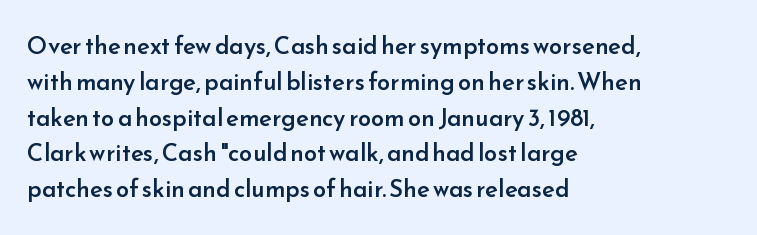
Q: Is the text bold? A: Semi-bold.
Q: Is the text italic (slanted)? A: No, it is upright.
Q: Is the text underlined? A: No.
Q: How is the paragraph aligned? A: Left-aligned.
Q: Is the spacing between letters normal or unusually wide? A: Normal.
Q: Is the spacing between lines tight, normal or loose? A: Normal.
